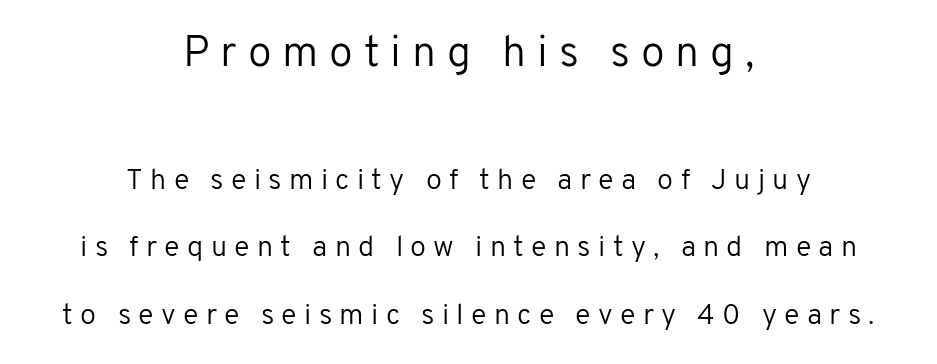
Q: Is the text bold? A: No.
Q: Is the text italic (slanted)? A: No, it is upright.
Q: Is the typeface a serif or a sans-serif typeface? A: Sans-serif.
Q: Is the text underlined? A: No.
Q: How is the paragraph aligned? A: Centered.
Q: Is the spacing between letters normal or unusually wide? A: Unusually wide.
Q: Is the spacing between lines tight, normal or loose? A: Loose.
Q: Which block of text is set in a larger size, the first (top) or the second (bottom)? A: The first (top) one.
Q: Width (condensed, normal, or wide)? A: Normal.
Q: Stroke contrast? A: Low.
Q: x-height? A: Medium.
Q: Monospaced? A: No.
